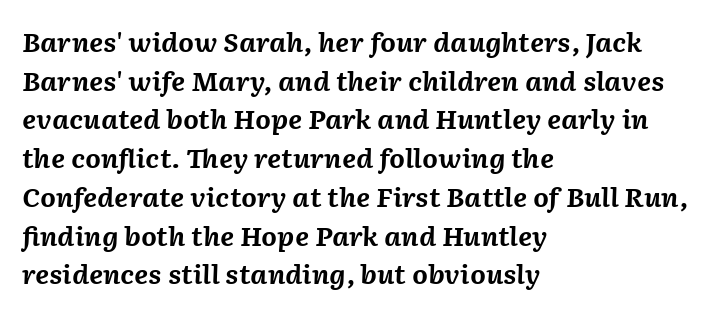
Q: Is the text bold? A: Yes.
Q: Is the text italic (slanted)? A: Yes, it leans right by about 2 degrees.
Q: Is the text underlined? A: No.
Q: How is the paragraph aligned? A: Left-aligned.
Q: Is the spacing between letters normal or unusually wide? A: Normal.
Q: Is the spacing between lines tight, normal or loose? A: Normal.
